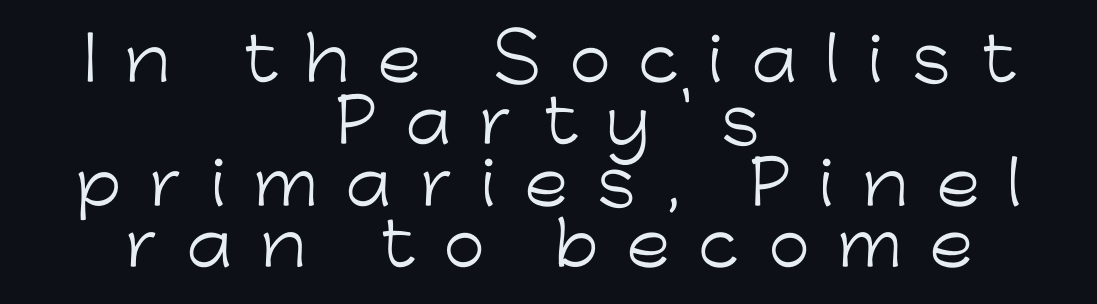
Compared with typical paragraphs, the rows here are closer together. Here the designer chose a conventional face with non-uniform glyph widths. Stroke mass is kept to a normal reading level or below. Each line is balanced around a shared central axis.
